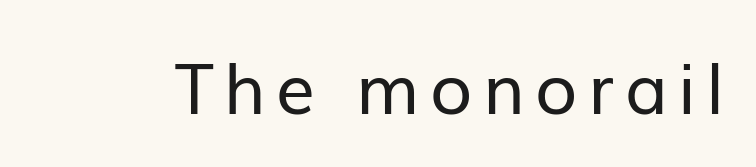
The image shows 69 px regular-weight sans-serif type, upright; set not underlined; low stroke contrast and a medium x-height.
